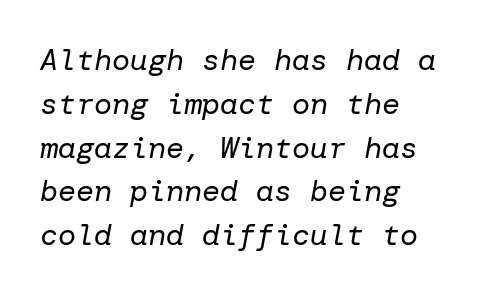
Q: Is the text bold? A: No.
Q: Is the text italic (slanted)? A: Yes, it leans right by about 10 degrees.
Q: Is the text underlined? A: No.
Q: How is the paragraph aligned? A: Left-aligned.
Q: Is the spacing between letters normal or unusually wide? A: Normal.
Q: Is the spacing between lines tight, normal or loose? A: Normal.
Q: Width (condensed, normal, or wide)? A: Normal.
Q: Stroke contrast? A: Low.
Q: x-height? A: Medium.
